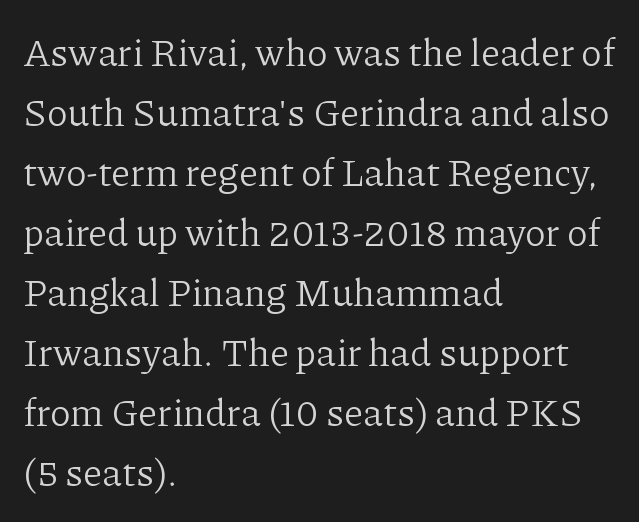
Style check: upright. No chunkiness to these letters — they're not bold. How would I describe the line gaps? Plain and ordinary. The letters carry serifs — small finishing strokes at the ends of their stems.
